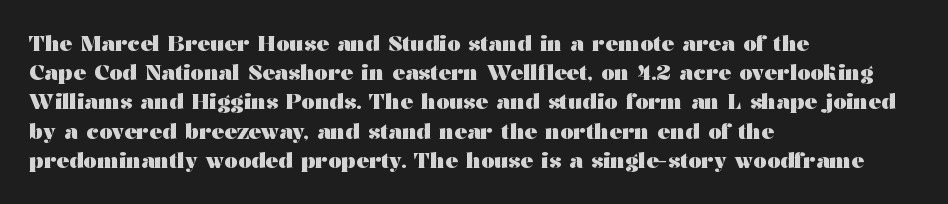
Q: Is the text bold? A: Yes.
Q: Is the text italic (slanted)? A: No, it is upright.
Q: Is the text underlined? A: No.
Q: How is the paragraph aligned? A: Left-aligned.
Q: Is the spacing between letters normal or unusually wide? A: Normal.
Q: Is the spacing between lines tight, normal or loose? A: Normal.
